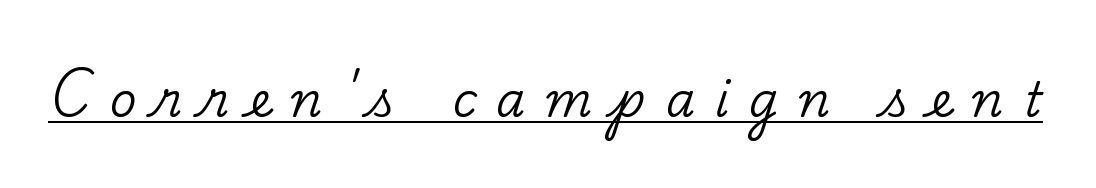
The image shows 47 px serif type; set unusually wide letter spacing (+0.43 em), underlined; low stroke contrast and a small x-height.
